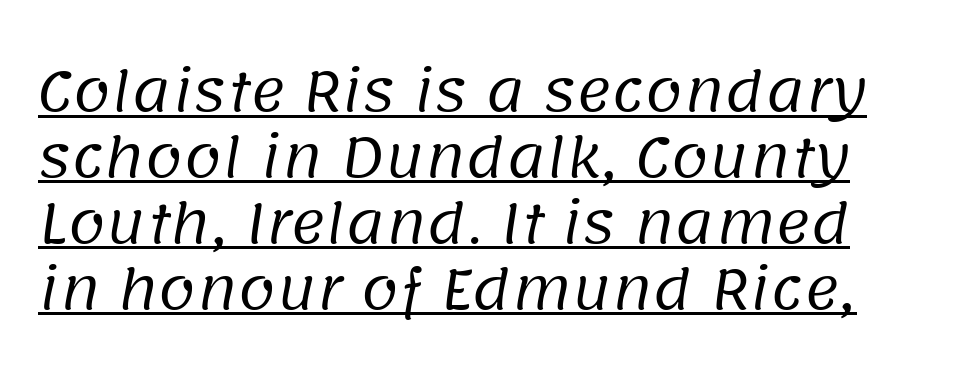
Q: Is the text bold? A: No.
Q: Is the typeface a serif or a sans-serif typeface? A: Sans-serif.
Q: Is the text underlined? A: Yes.
Q: Is the spacing between letters normal or unusually wide? A: Normal.
Q: Width (condensed, normal, or wide)? A: Normal.
Q: Stroke contrast? A: Low.
Q: x-height? A: Large.
Q: Monospaced? A: No.
